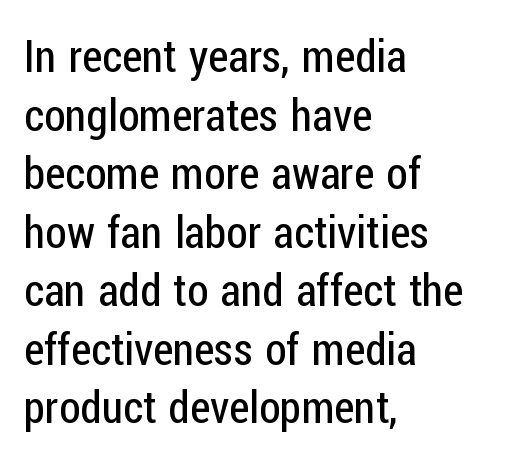
{"serif": "no", "italic": "no", "bold": "no", "weight": "regular", "width": "condensed", "stroke_contrast": "low", "x_height": "medium", "monospaced": "no", "underline": "no", "align": "left", "line_spacing": "normal", "line_spacing_ratio": 1.33, "letter_spacing": "normal", "letter_spacing_em": 0.0, "glyph_px": 44}
